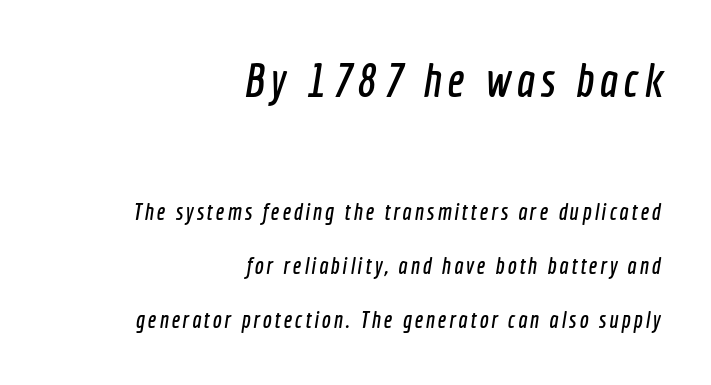
Interline gaps are noticeably wide in this sample. Here the first block reads like a headline and the second like body copy. These lines are rendered in a variable-pitch font. The zone under the glyphs is completely vacant. Examine the stroke ends and you'll find no serifs.
